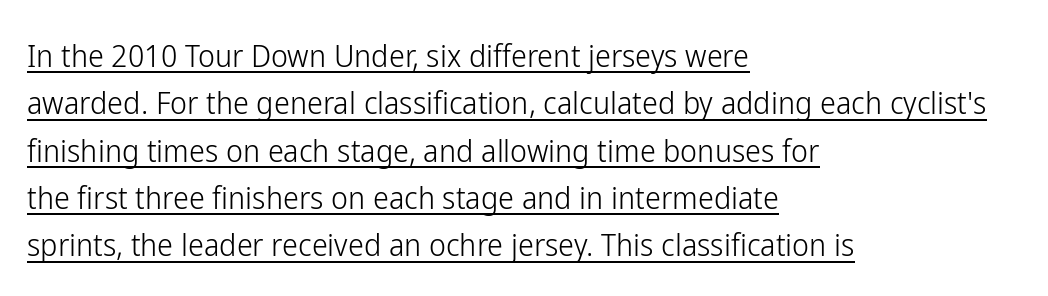
You could not count columns in this text — the font is proportionally spaced. Does the type have serifs? No, each stem ends abruptly. The typeface has the unassuming heft of standard copy or less. The lettering holds an erect, upright posture throughout.
